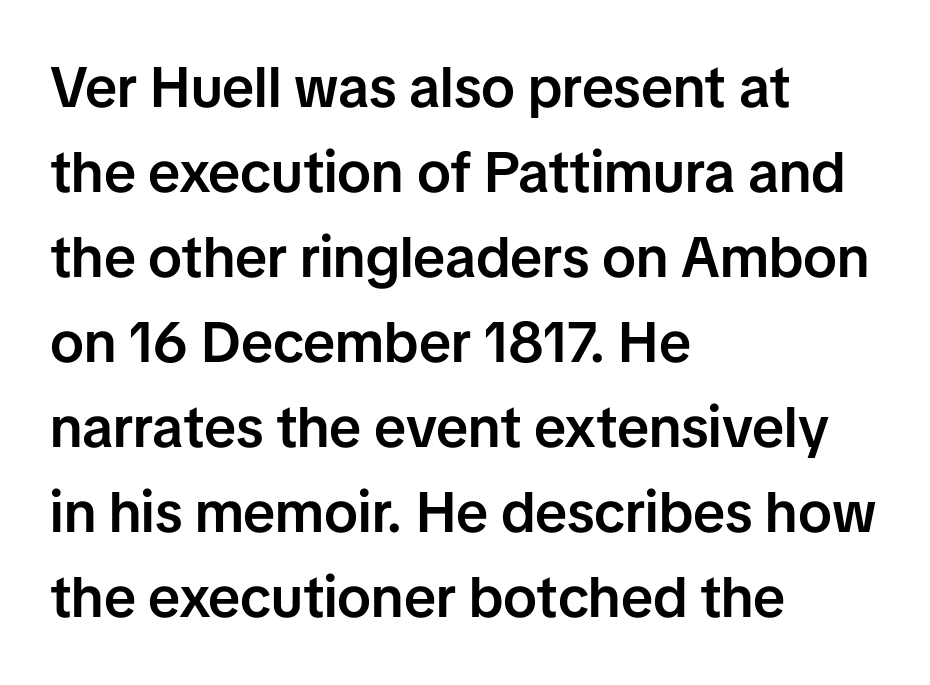
What stands out about the letter spacing? Nothing — it is the standard amount. Is this a fixed-width face? No — the glyphs have proportional, varying widths. The area under the type is left untouched. Regular leading.
